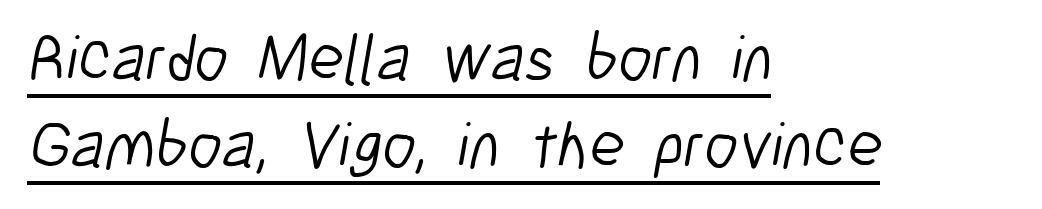
{"serif": "no", "bold": "no", "weight": "light", "width": "condensed", "stroke_contrast": "low", "x_height": "medium", "monospaced": "no", "underline": "yes", "align": "left", "line_spacing": "normal", "line_spacing_ratio": 1.32, "letter_spacing": "normal", "letter_spacing_em": 0.0, "glyph_px": 66}
